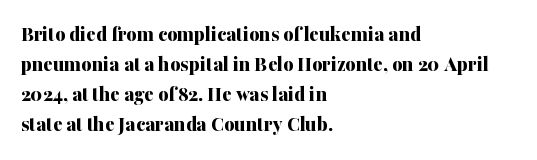
The paragraph shown leans on its left margin. This block has exactly the height ordinary leading produces. Italic: no, the glyphs are upright roman. The baseline area is clear.
